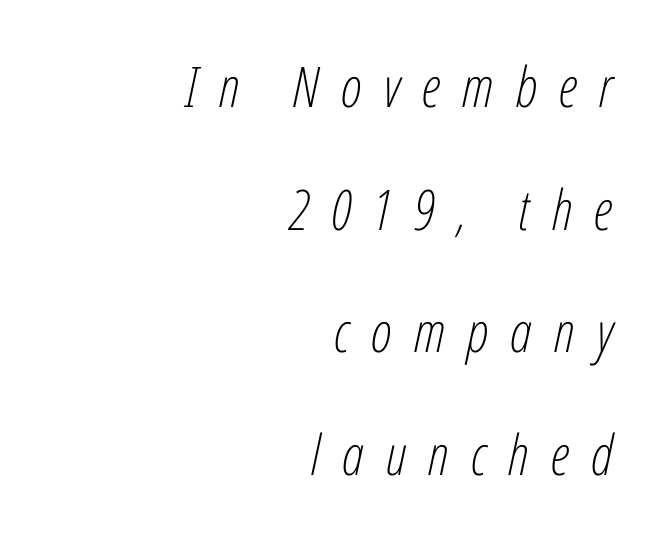
The image shows 56 px light, condensed type, italic (leaning right); set right-aligned, loose line spacing (2.19x), unusually wide letter spacing (+0.39 em), not underlined; low stroke contrast and a medium x-height.
